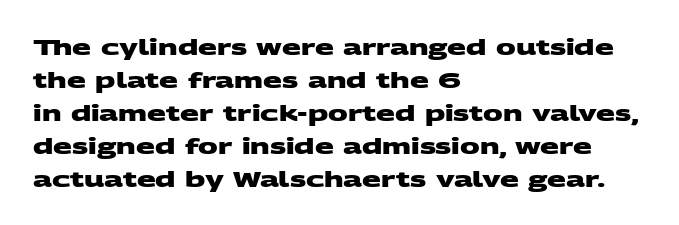
{"bold": "yes", "underline": "no", "align": "left", "line_spacing": "normal", "line_spacing_ratio": 1.5, "letter_spacing": "normal", "letter_spacing_em": 0.0, "glyph_px": 22}
